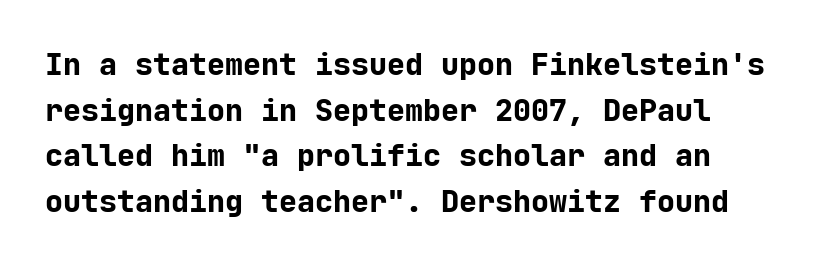
The strokes are fattened all the way to bold. How are the letters spaced? Ordinarily, with no added tracking. Examine the stroke ends and you'll find no serifs. How would I describe the line gaps? Plain and ordinary. This sample has the even, mechanical cadence of fixed-width lettering.
